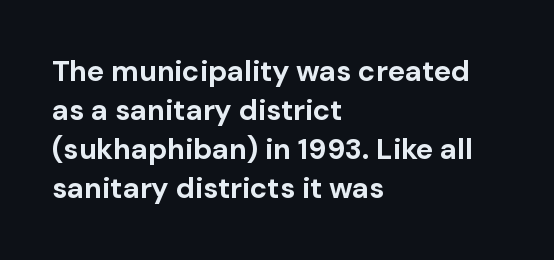
Q: Is the text bold? A: Yes.
Q: Is the text italic (slanted)? A: No, it is upright.
Q: Is the typeface a serif or a sans-serif typeface? A: Sans-serif.
Q: Is the text underlined? A: No.
Q: How is the paragraph aligned? A: Left-aligned.
Q: Is the spacing between letters normal or unusually wide? A: Normal.
Q: Is the spacing between lines tight, normal or loose? A: Normal.
Q: Width (condensed, normal, or wide)? A: Normal.
Q: Stroke contrast? A: Low.
Q: x-height? A: Medium.
Q: Monospaced? A: No.
